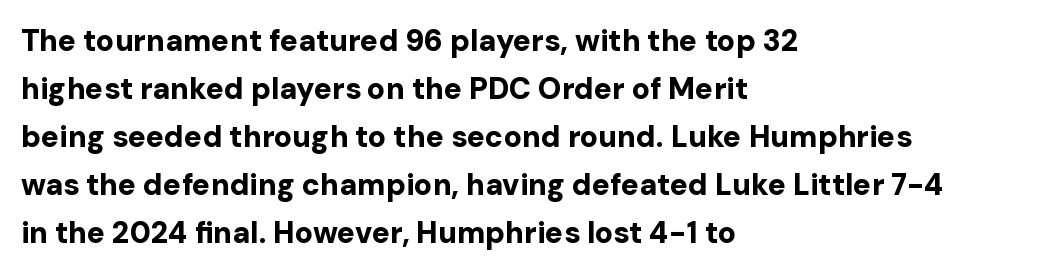
The image shows 30 px bold sans-serif type, upright; set left-aligned, normal line spacing (1.6x), normal letter spacing, not underlined; low stroke contrast and a medium x-height.
